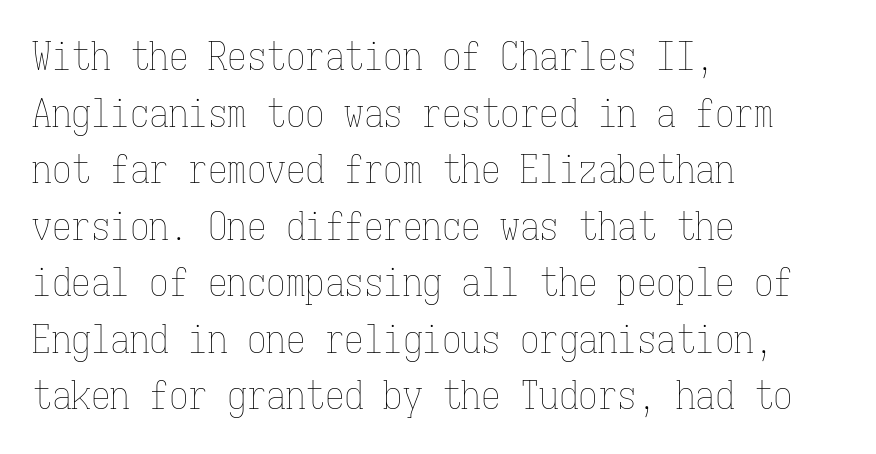
The image shows 39 px thin, condensed type, upright, monospaced; set left-aligned, normal line spacing (1.45x), normal letter spacing, not underlined; low stroke contrast and a medium x-height.
